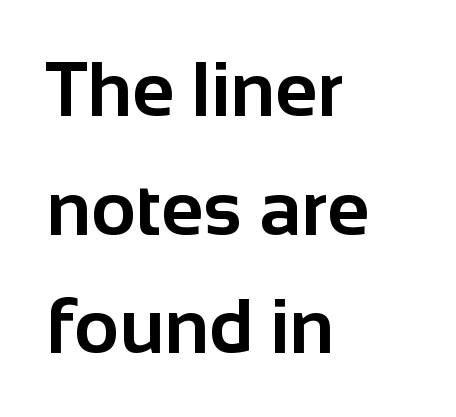
{"serif": "no", "italic": "no", "bold": "yes", "weight": "bold", "width": "normal", "stroke_contrast": "low", "x_height": "medium", "monospaced": "no", "underline": "no", "align": "left", "line_spacing": "normal", "line_spacing_ratio": 1.54, "letter_spacing": "normal", "letter_spacing_em": 0.0, "glyph_px": 77}
